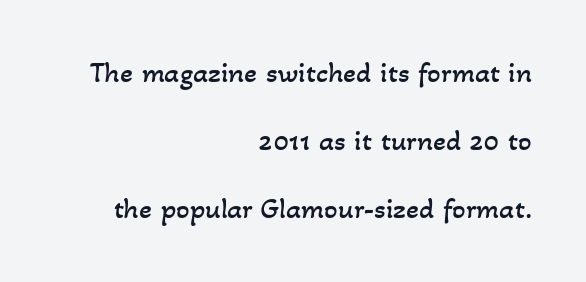
Each line ends at the same right margin while the left side varies. Unbolded letterforms with no extra heft. The passage shown has conventional tracking throughout. Students, observe: this is what heavily led, spacious text looks like.
